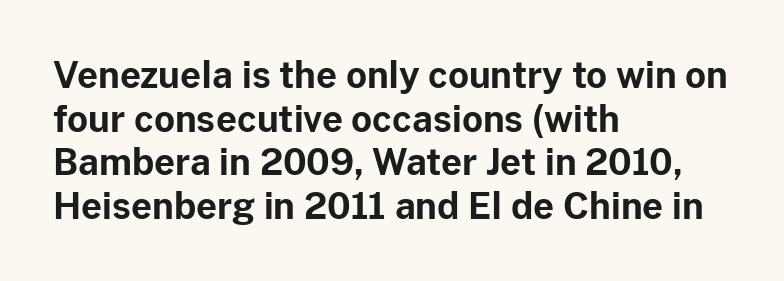
The image shows 36 px bold sans-serif type, upright; set left-aligned, line spacing 1.21x, normal letter spacing, not underlined; low stroke contrast and a medium x-height.
